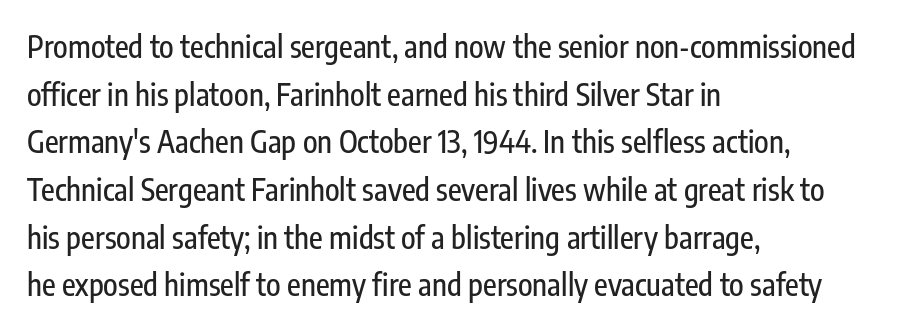
Q: Is the text italic (slanted)? A: No, it is upright.
Q: Is the typeface a serif or a sans-serif typeface? A: Sans-serif.
Q: Is the text underlined? A: No.
Q: How is the paragraph aligned? A: Left-aligned.
Q: Is the spacing between letters normal or unusually wide? A: Normal.
Q: Is the spacing between lines tight, normal or loose? A: Normal.
Q: Width (condensed, normal, or wide)? A: Condensed.
Q: Stroke contrast? A: Low.
Q: x-height? A: Medium.
Q: Monospaced? A: No.
